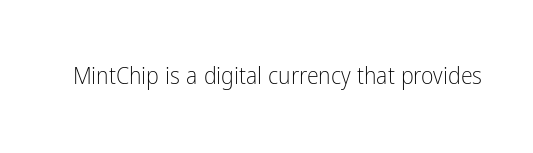
{"italic": "no", "bold": "no", "underline": "no", "letter_spacing": "normal", "letter_spacing_em": 0.0, "glyph_px": 24}
